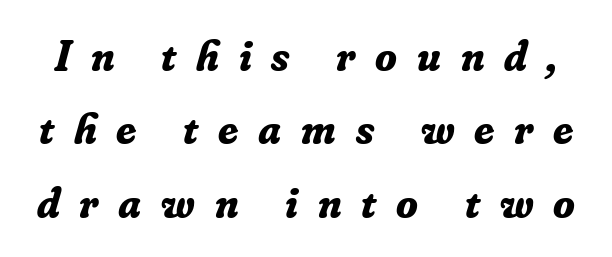
{"serif": "yes", "italic": "yes", "lean": "right", "slant_degrees": 16, "bold": "yes", "weight": "bold", "width": "normal", "stroke_contrast": "low", "x_height": "small", "monospaced": "no", "underline": "no", "line_spacing": "normal", "line_spacing_ratio": 1.67, "letter_spacing": "wide", "letter_spacing_em": 0.45, "glyph_px": 44}
